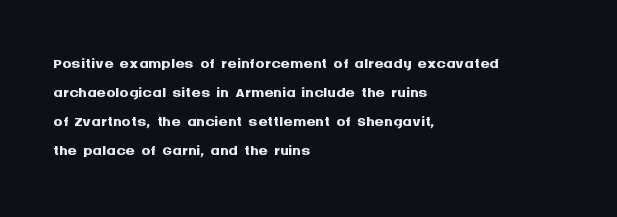
Q: Is the text bold? A: Yes.
Q: Is the text italic (slanted)? A: No, it is upright.
Q: Is the text underlined? A: No.
Q: How is the paragraph aligned? A: Left-aligned.
Q: Is the spacing between letters normal or unusually wide? A: Normal.
Q: Is the spacing between lines tight, normal or loose? A: Normal.
